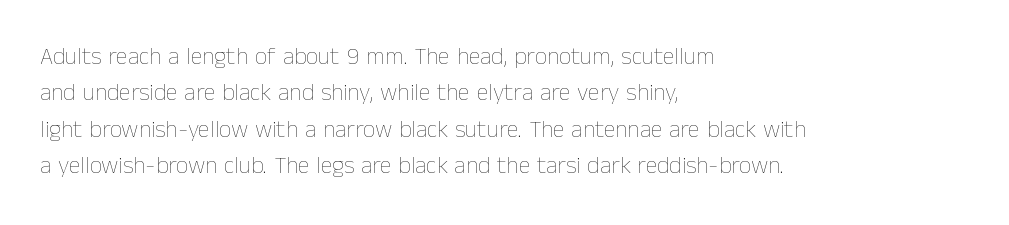
The image shows 24 px text type, upright; set left-aligned, normal line spacing (1.52x), normal letter spacing, not underlined.
